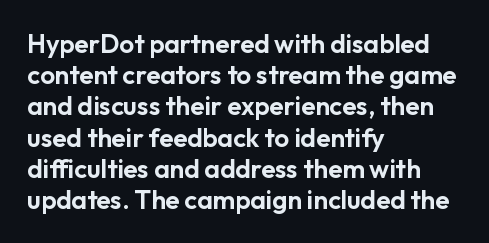
The passage is arranged the way most books set body copy — flush left. This is the regular roman posture of the typeface. The rendering keeps characters at their native spacing. Honestly, there is no underline to notice here at all.
